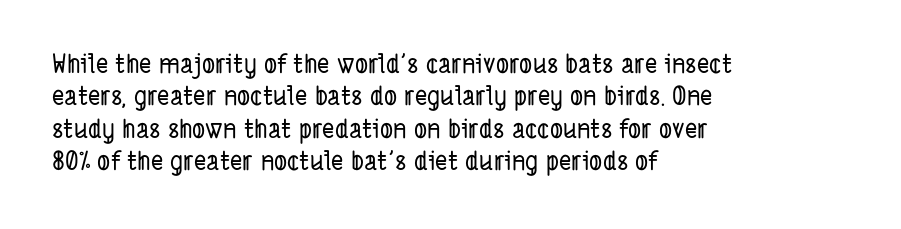
Tracking here is standard; glyphs follow each other at the usual distance. Check the space under the baseline: it is left empty. The lines in this sample share a left origin and differ only in where they stop. Horizontal bands of white between lines are of average thickness.
